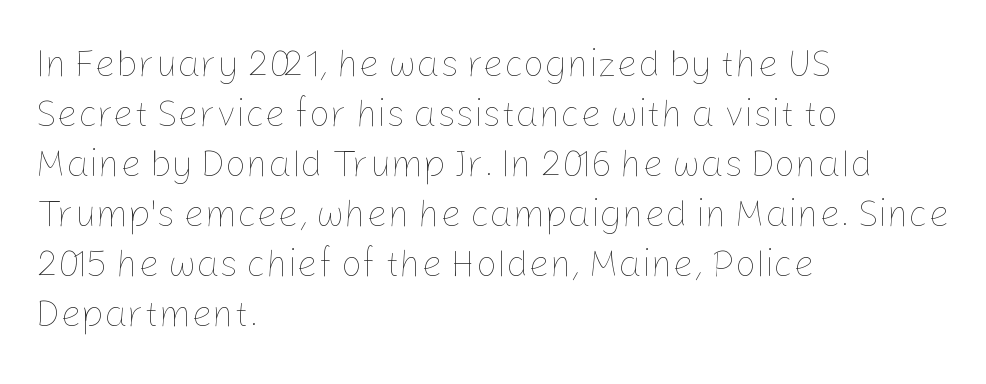
This block has exactly the height ordinary leading produces. Weight: in the light-to-regular range. Spacing verdict: proportional, widths tailored to each character. Anything drawn beneath the words? Only blank space. Between one letter and the next there's only the usual sliver of space. Is the block centered? No — it sits flush against the left margin.
